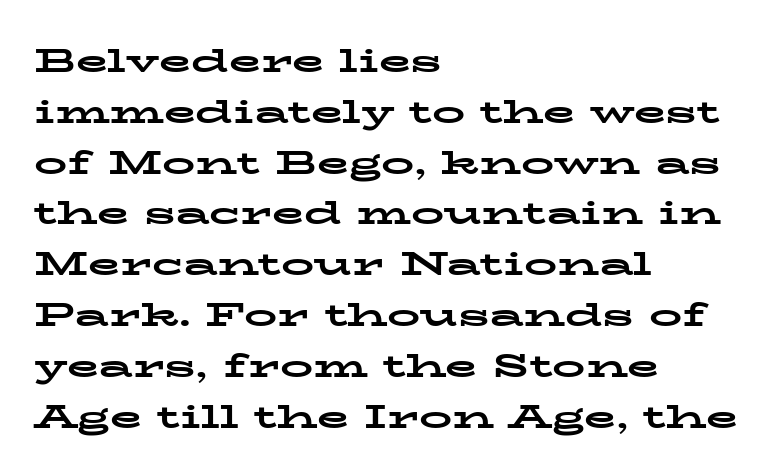
Q: Is the text bold? A: Yes.
Q: Is the text italic (slanted)? A: No, it is upright.
Q: Is the typeface a serif or a sans-serif typeface? A: Serif.
Q: Is the text underlined? A: No.
Q: How is the paragraph aligned? A: Left-aligned.
Q: Is the spacing between letters normal or unusually wide? A: Normal.
Q: Is the spacing between lines tight, normal or loose? A: Normal.
Q: Width (condensed, normal, or wide)? A: Wide.
Q: Stroke contrast? A: Low.
Q: x-height? A: Medium.
Q: Monospaced? A: No.
